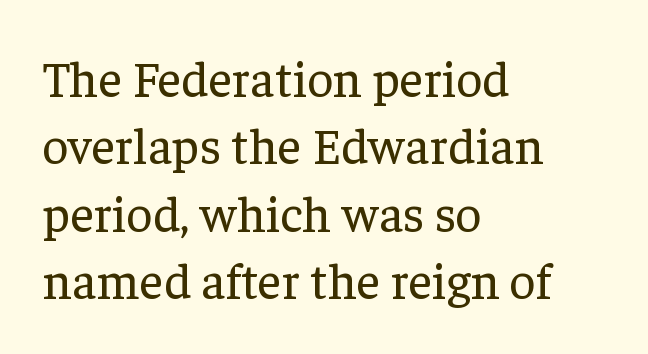
The image shows 51 px regular-weight serif type, upright; set left-aligned, normal line spacing (1.32x), normal letter spacing, not underlined; low stroke contrast and a medium x-height.
